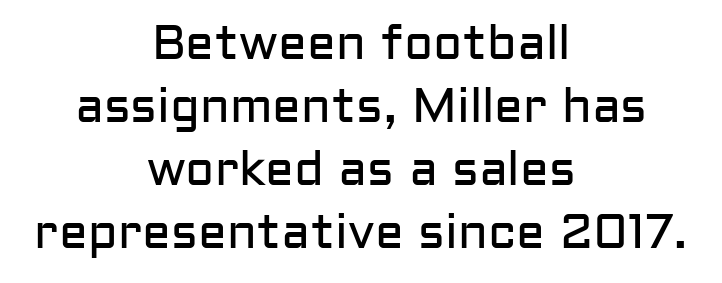
Q: Is the text bold? A: No.
Q: Is the text italic (slanted)? A: No, it is upright.
Q: Is the typeface a serif or a sans-serif typeface? A: Sans-serif.
Q: Is the text underlined? A: No.
Q: How is the paragraph aligned? A: Centered.
Q: Is the spacing between letters normal or unusually wide? A: Normal.
Q: Is the spacing between lines tight, normal or loose? A: Normal.
Q: Width (condensed, normal, or wide)? A: Normal.
Q: Stroke contrast? A: Low.
Q: x-height? A: Medium.
Q: Monospaced? A: No.
